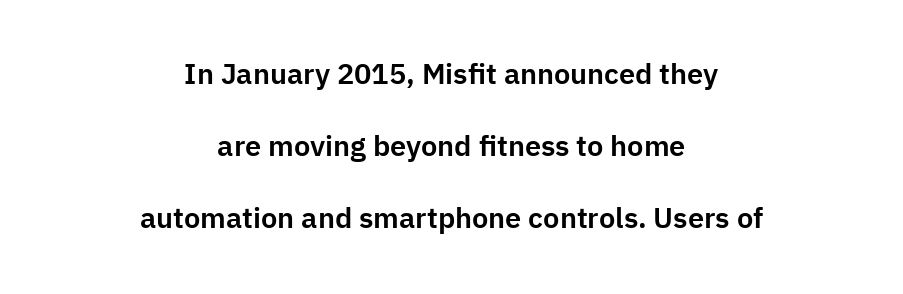
{"serif": "no", "italic": "no", "width": "normal", "stroke_contrast": "low", "x_height": "medium", "monospaced": "no", "underline": "no", "align": "center", "line_spacing": "loose", "line_spacing_ratio": 2.49, "letter_spacing": "normal", "letter_spacing_em": 0.0, "glyph_px": 29}
